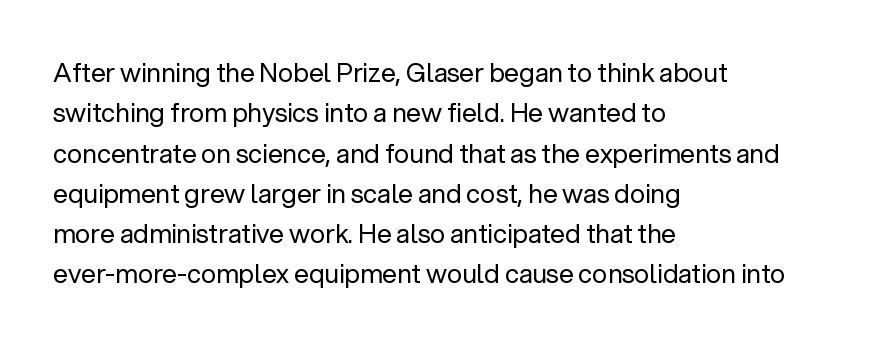
The image shows 26 px text type, upright; set left-aligned, normal line spacing (1.55x), normal letter spacing, not underlined.
